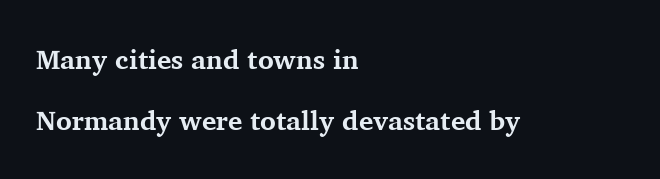
{"italic": "no", "bold": "yes", "underline": "no", "align": "left", "line_spacing": "loose", "line_spacing_ratio": 2.26, "letter_spacing": "normal", "letter_spacing_em": 0.0, "glyph_px": 27}
